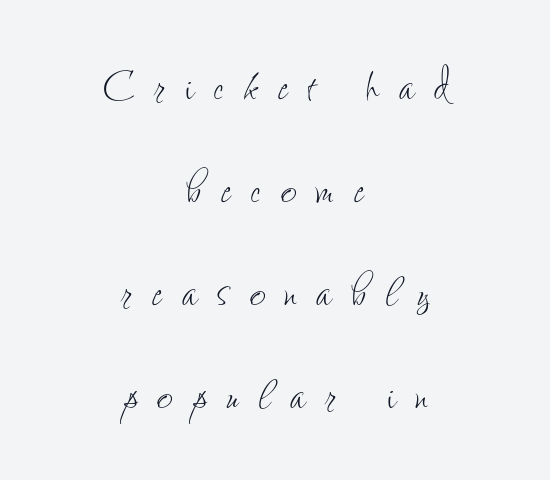
Note the varied advance widths — an 'i' is clearly narrower than an 'm'. The letters are spread apart with noticeably loose tracking. The rag falls on both sides of this text block equally.
